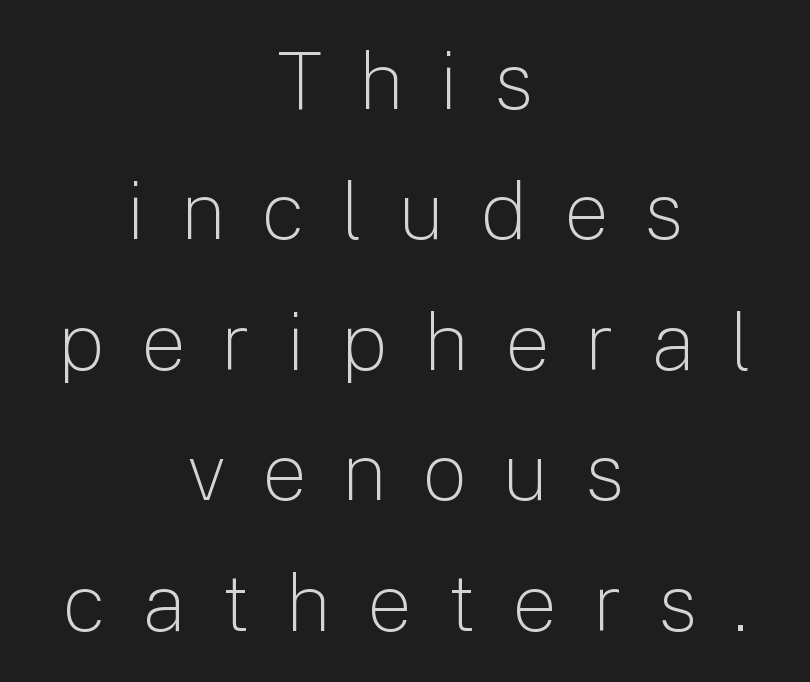
Q: Is the text bold? A: No.
Q: Is the text italic (slanted)? A: No, it is upright.
Q: Is the typeface a serif or a sans-serif typeface? A: Sans-serif.
Q: Is the text underlined? A: No.
Q: How is the paragraph aligned? A: Centered.
Q: Is the spacing between letters normal or unusually wide? A: Unusually wide.
Q: Is the spacing between lines tight, normal or loose? A: Normal.
Q: Width (condensed, normal, or wide)? A: Normal.
Q: Stroke contrast? A: Low.
Q: x-height? A: Medium.
Q: Monospaced? A: No.
